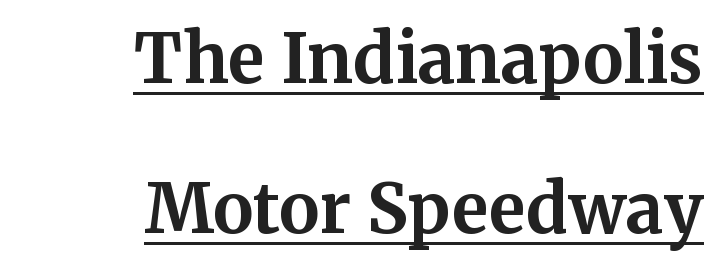
{"serif": "yes", "italic": "no", "bold": "yes", "weight": "bold", "width": "normal", "stroke_contrast": "medium", "x_height": "medium", "monospaced": "no", "underline": "yes", "align": "right", "line_spacing": "loose", "line_spacing_ratio": 2.2, "letter_spacing": "normal", "letter_spacing_em": 0.0, "glyph_px": 68}
